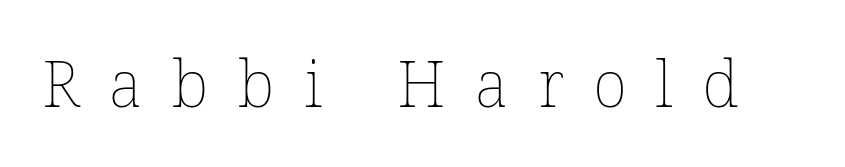
{"italic": "no", "bold": "no", "weight": "thin", "width": "normal", "stroke_contrast": "low", "x_height": "medium", "monospaced": "no", "underline": "no", "letter_spacing": "wide", "letter_spacing_em": 0.46, "glyph_px": 64}
